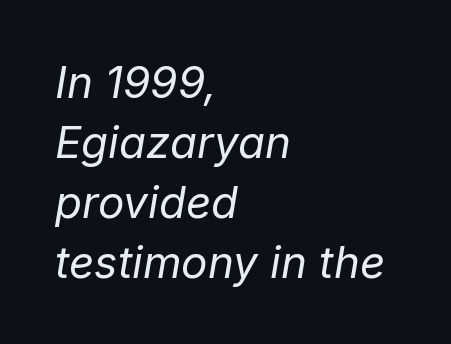
Anything drawn beneath the words? Only blank space. The typeface has the unassuming heft of standard copy or less. Nobody touched the tracking dial on this one. Quick note: italic.
